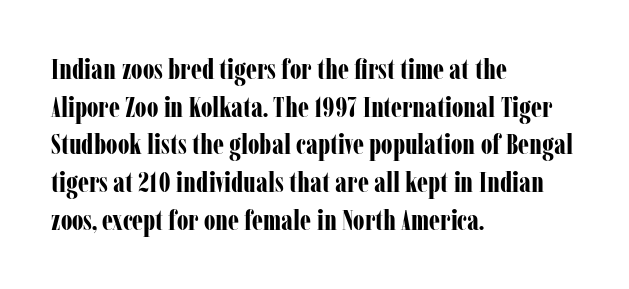
The image shows 29 px bold, condensed serif type, upright; set left-aligned, normal line spacing (1.3x), normal letter spacing, not underlined; low stroke contrast and a medium x-height.
